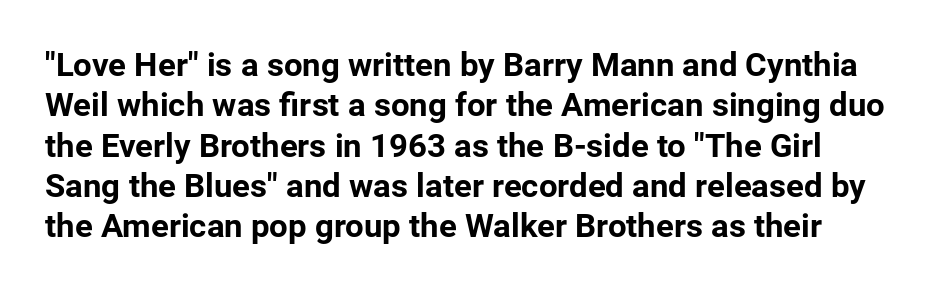
The image shows 33 px bold sans-serif type, upright; set line spacing 1.22x, normal letter spacing, not underlined; low stroke contrast and a medium x-height.
